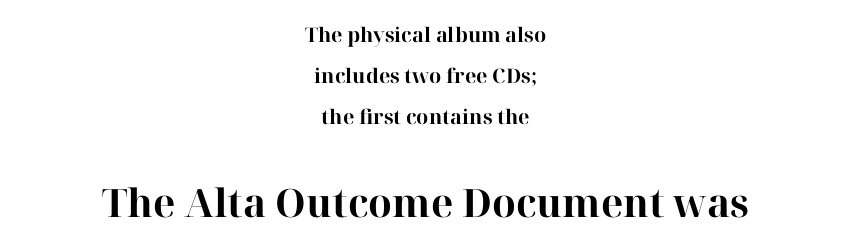
{"serif": "yes", "italic": "no", "bold": "yes", "weight": "bold", "width": "normal", "stroke_contrast": "high", "x_height": "medium", "monospaced": "no", "underline": "no", "align": "center", "line_spacing": "loose", "line_spacing_ratio": 2.06, "letter_spacing": "normal", "letter_spacing_em": 0.0, "larger_block": "second", "size_ratio": 1.95, "glyph_px": 39}
